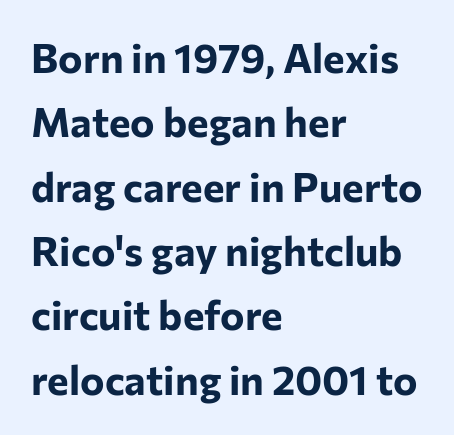
{"serif": "no", "italic": "no", "bold": "yes", "weight": "bold", "width": "normal", "stroke_contrast": "low", "x_height": "medium", "monospaced": "no", "underline": "no", "align": "left", "line_spacing": "normal", "line_spacing_ratio": 1.57, "letter_spacing": "normal", "letter_spacing_em": 0.0, "glyph_px": 41}
